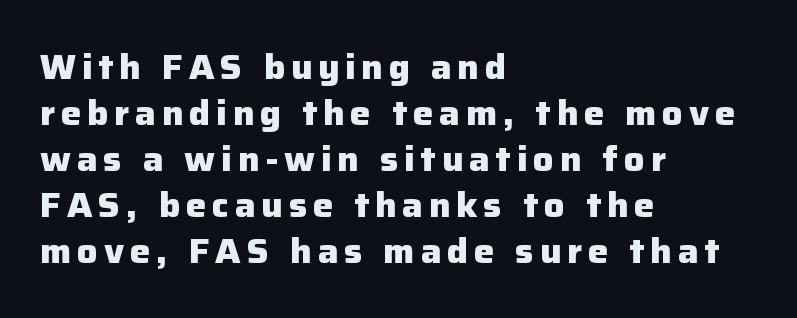
The font is running at its bold setting. The rendering shows plain stroke endings on the letterforms — a sans-serif design. Unlike italic type, these characters show no tilt at all. Honestly, there is no underline to notice here at all. Proportional: the letters do not fall into vertical columns.
